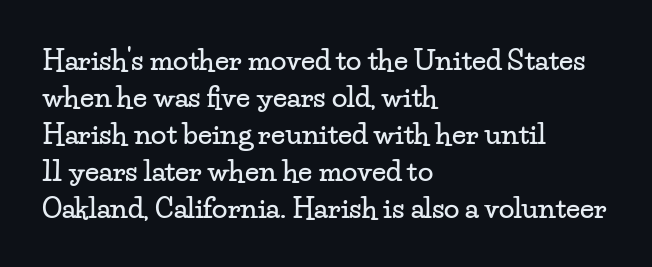
Q: Is the text italic (slanted)? A: No, it is upright.
Q: Is the typeface a serif or a sans-serif typeface? A: Serif.
Q: Is the text underlined? A: No.
Q: How is the paragraph aligned? A: Left-aligned.
Q: Is the spacing between letters normal or unusually wide? A: Normal.
Q: Is the spacing between lines tight, normal or loose? A: Normal.
Q: Width (condensed, normal, or wide)? A: Wide.
Q: Stroke contrast? A: Low.
Q: x-height? A: Small.
Q: Monospaced? A: No.
